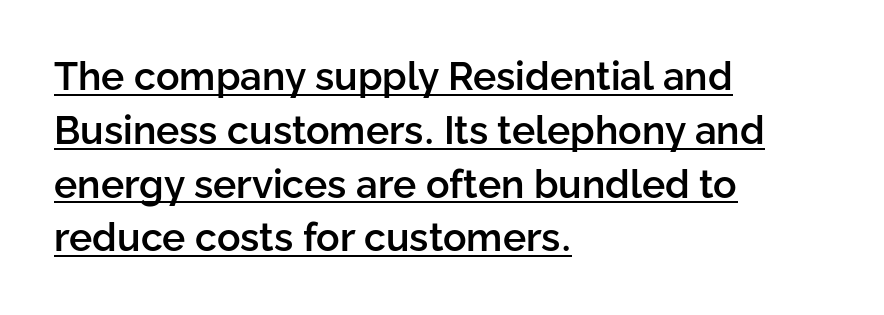
The glyphs have the mass of a demibold cut, below bold. The face used here is rendered with its standard letterfit. This rendering employs a face without finishing strokes, i.e., a sans-serif. Note the varied advance widths — an 'i' is clearly narrower than an 'm'.
